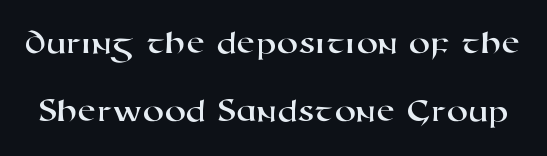
Q: Is the typeface a serif or a sans-serif typeface? A: Sans-serif.
Q: Is the text underlined? A: No.
Q: Is the spacing between letters normal or unusually wide? A: Normal.
Q: Is the spacing between lines tight, normal or loose? A: Loose.
Q: Width (condensed, normal, or wide)? A: Wide.
Q: Stroke contrast? A: High.
Q: x-height? A: Medium.
Q: Monospaced? A: No.
